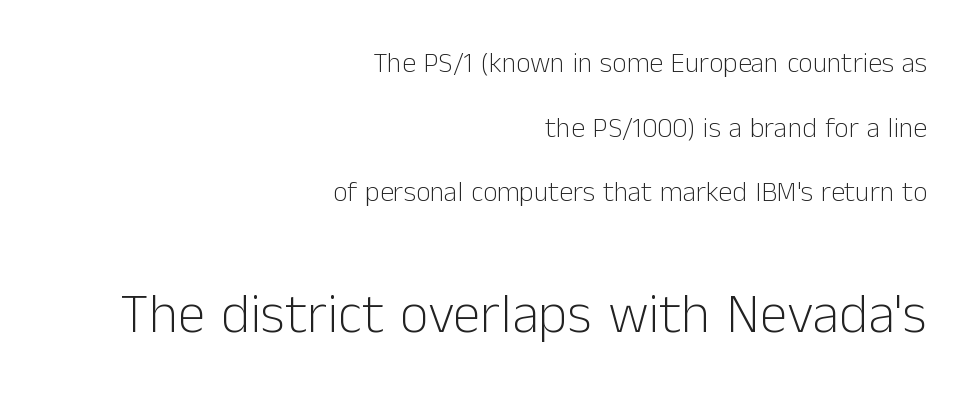
Quick note: interline space is abundant. Each letter's strokes conclude bluntly, with no projecting serifs. The passage shown is not bold in any degree. Nothing unusual about the tracking: characters are spaced as the font intends. The face used here appears at its bigger size in the lower chunk.
